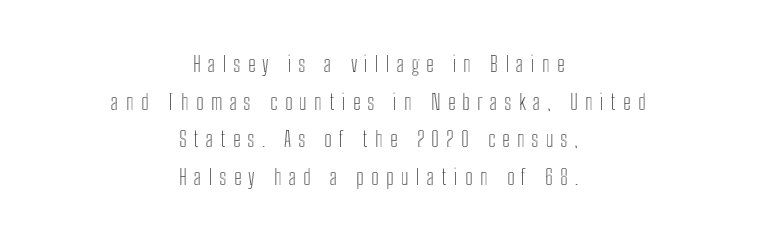
Q: Is the text italic (slanted)? A: No, it is upright.
Q: Is the text underlined? A: No.
Q: How is the paragraph aligned? A: Centered.
Q: Is the spacing between letters normal or unusually wide? A: Unusually wide.
